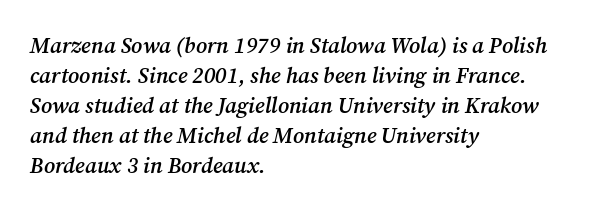
The image shows 22 px text type, italic (leaning right); set left-aligned, normal line spacing (1.36x), normal letter spacing, not underlined.
